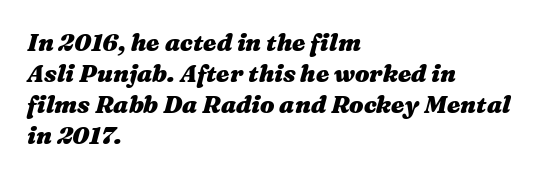
Q: Is the text bold? A: Yes.
Q: Is the text italic (slanted)? A: Yes, it leans right by about 16 degrees.
Q: Is the text underlined? A: No.
Q: How is the paragraph aligned? A: Left-aligned.
Q: Is the spacing between letters normal or unusually wide? A: Normal.
Q: Is the spacing between lines tight, normal or loose? A: Normal.
